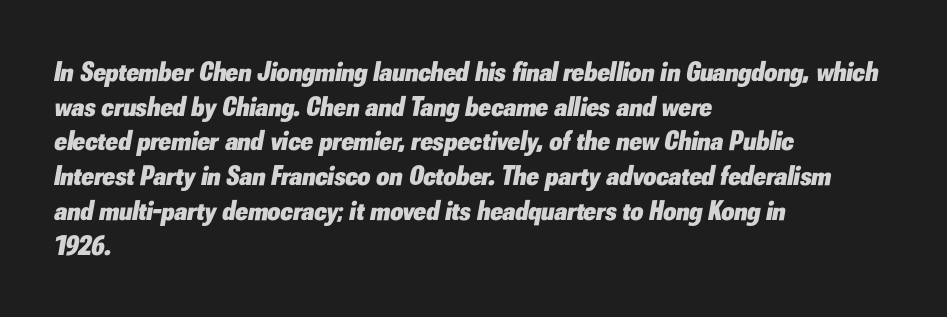
Q: Is the text bold? A: Yes.
Q: Is the text italic (slanted)? A: Yes, it leans right by about 10 degrees.
Q: Is the text underlined? A: No.
Q: How is the paragraph aligned? A: Left-aligned.
Q: Is the spacing between letters normal or unusually wide? A: Normal.
Q: Width (condensed, normal, or wide)? A: Normal.
Q: Stroke contrast? A: Low.
Q: x-height? A: Small.
Q: Monospaced? A: No.
